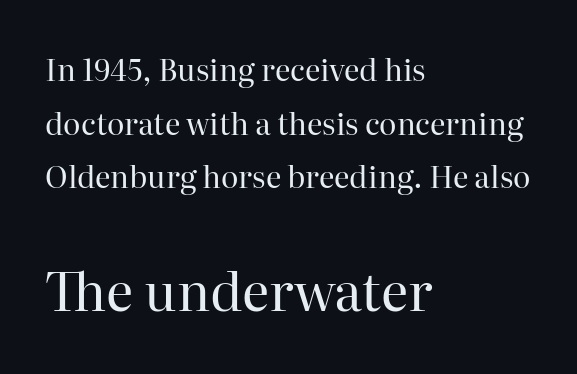
Q: Is the text bold? A: No.
Q: Is the text italic (slanted)? A: No, it is upright.
Q: Is the typeface a serif or a sans-serif typeface? A: Serif.
Q: Is the text underlined? A: No.
Q: How is the paragraph aligned? A: Left-aligned.
Q: Is the spacing between letters normal or unusually wide? A: Normal.
Q: Which block of text is set in a larger size, the first (top) or the second (bottom)? A: The second (bottom) one.
Q: Width (condensed, normal, or wide)? A: Normal.
Q: Stroke contrast? A: High.
Q: x-height? A: Medium.
Q: Monospaced? A: No.
